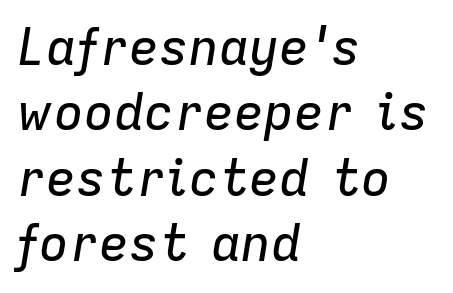
Q: Is the text italic (slanted)? A: Yes, it leans right by about 9 degrees.
Q: Is the text underlined? A: No.
Q: How is the paragraph aligned? A: Left-aligned.
Q: Is the spacing between letters normal or unusually wide? A: Normal.
Q: Is the spacing between lines tight, normal or loose? A: Normal.
Q: Width (condensed, normal, or wide)? A: Normal.
Q: Stroke contrast? A: Low.
Q: x-height? A: Medium.
Q: Monospaced? A: No.
